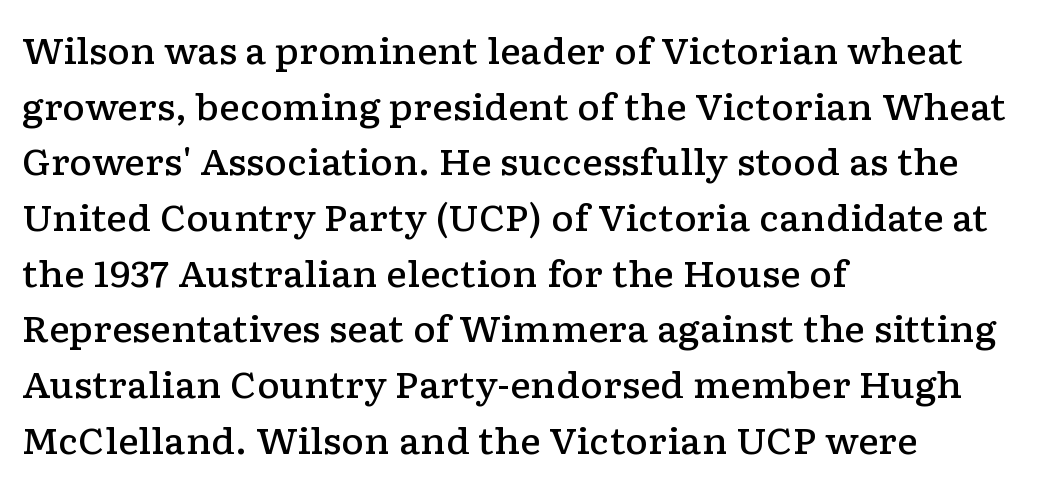
{"serif": "yes", "italic": "no", "bold": "semi", "weight": "semibold", "width": "wide", "stroke_contrast": "low", "x_height": "medium", "monospaced": "no", "underline": "no", "align": "left", "line_spacing": "normal", "line_spacing_ratio": 1.59, "letter_spacing": "normal", "letter_spacing_em": 0.0, "glyph_px": 35}
